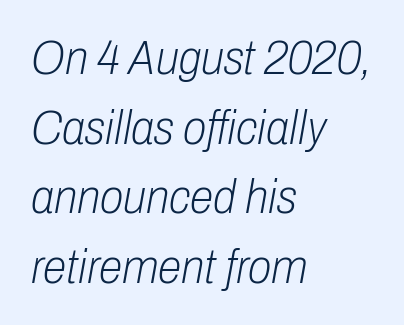
{"italic": "yes", "lean": "right", "slant_degrees": 10, "bold": "no", "weight": "light", "width": "condensed", "stroke_contrast": "low", "x_height": "medium", "monospaced": "no", "underline": "no", "align": "left", "line_spacing": "normal", "line_spacing_ratio": 1.45, "letter_spacing": "normal", "letter_spacing_em": 0.0, "glyph_px": 48}
